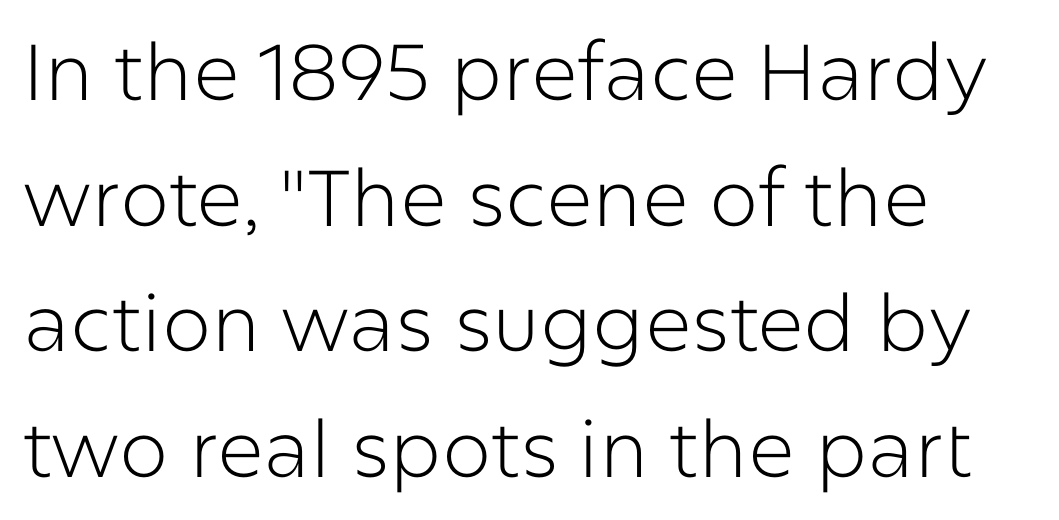
{"serif": "no", "italic": "no", "bold": "no", "weight": "light", "width": "normal", "stroke_contrast": "low", "x_height": "medium", "monospaced": "no", "underline": "no", "align": "left", "line_spacing": "normal", "line_spacing_ratio": 1.59, "letter_spacing": "normal", "letter_spacing_em": 0.0, "glyph_px": 79}
